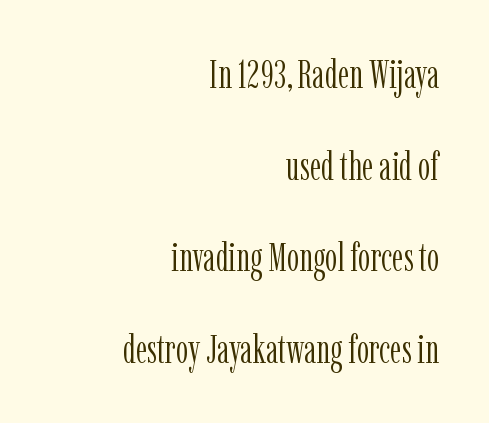
The image shows 39 px light, condensed serif type, upright; set right-aligned, loose line spacing (2.35x), normal letter spacing, not underlined; low stroke contrast and a medium x-height.
